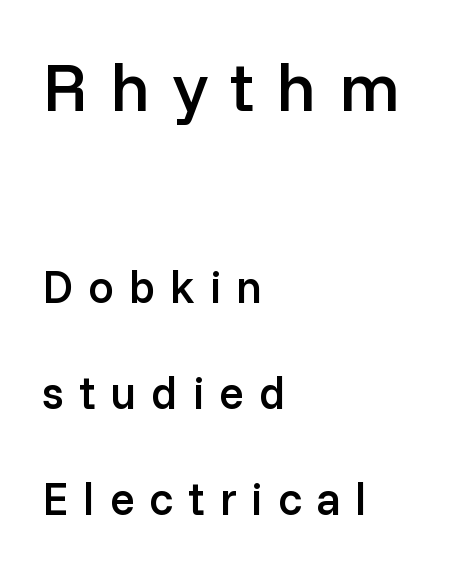
Q: Is the text bold? A: Semi-bold.
Q: Is the text italic (slanted)? A: No, it is upright.
Q: Is the typeface a serif or a sans-serif typeface? A: Sans-serif.
Q: Is the text underlined? A: No.
Q: How is the paragraph aligned? A: Left-aligned.
Q: Is the spacing between letters normal or unusually wide? A: Unusually wide.
Q: Is the spacing between lines tight, normal or loose? A: Loose.
Q: Which block of text is set in a larger size, the first (top) or the second (bottom)? A: The first (top) one.
Q: Width (condensed, normal, or wide)? A: Normal.
Q: Stroke contrast? A: Low.
Q: x-height? A: Medium.
Q: Monospaced? A: No.
